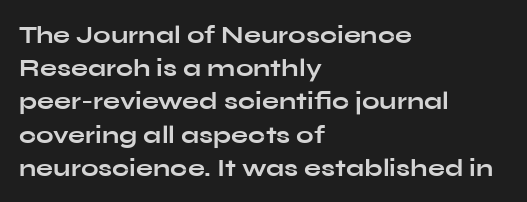
{"italic": "no", "bold": "yes", "underline": "no", "align": "left", "line_spacing": "normal", "line_spacing_ratio": 1.33, "letter_spacing": "normal", "letter_spacing_em": 0.0, "glyph_px": 25}
